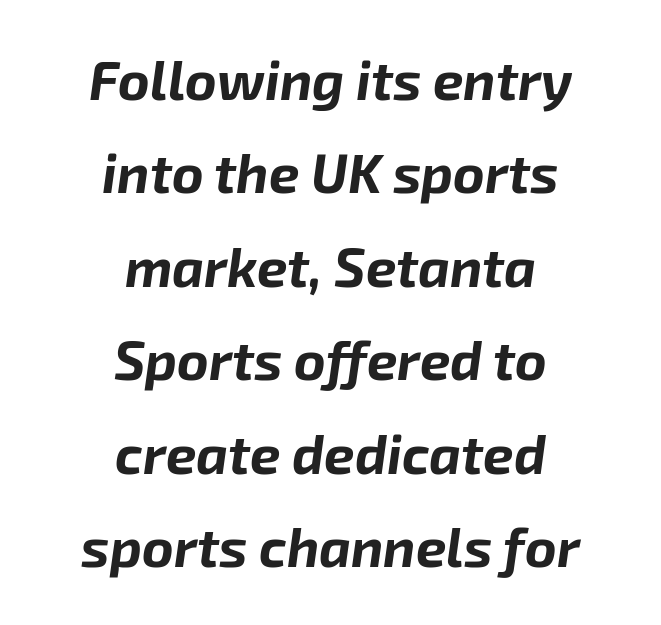
The image shows 54 px bold type, italic (leaning right); set centered, line spacing 1.73x, normal letter spacing, not underlined; low stroke contrast and a medium x-height.
